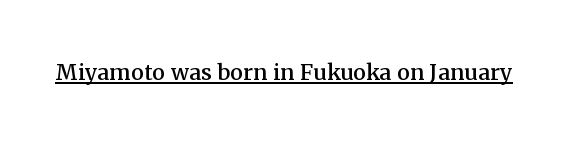
The image shows 29 px serif type, upright; set normal letter spacing, underlined; medium stroke contrast and a medium x-height.
